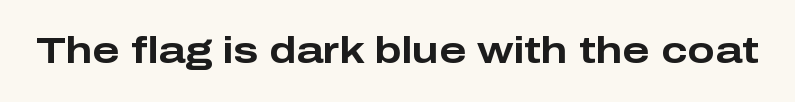
Q: Is the text bold? A: Yes.
Q: Is the text italic (slanted)? A: No, it is upright.
Q: Is the typeface a serif or a sans-serif typeface? A: Sans-serif.
Q: Is the text underlined? A: No.
Q: Is the spacing between letters normal or unusually wide? A: Normal.
Q: Width (condensed, normal, or wide)? A: Wide.
Q: Stroke contrast? A: Low.
Q: x-height? A: Medium.
Q: Monospaced? A: No.
